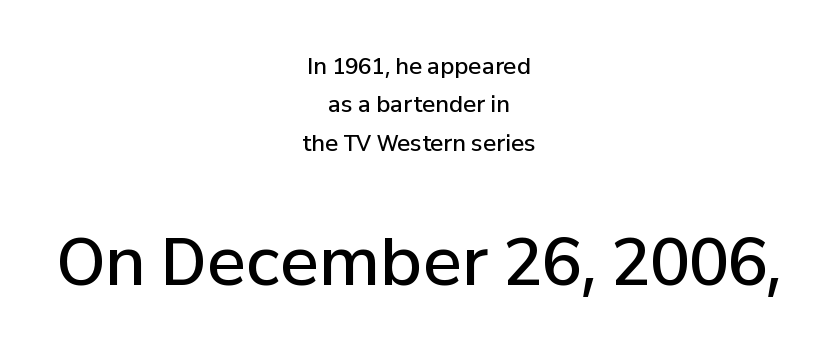
The image shows 65 px semibold sans-serif type, upright; set centered, line spacing 1.74x, normal letter spacing, not underlined; the second (bottom) block is 2.95x larger; low stroke contrast and a medium x-height.
